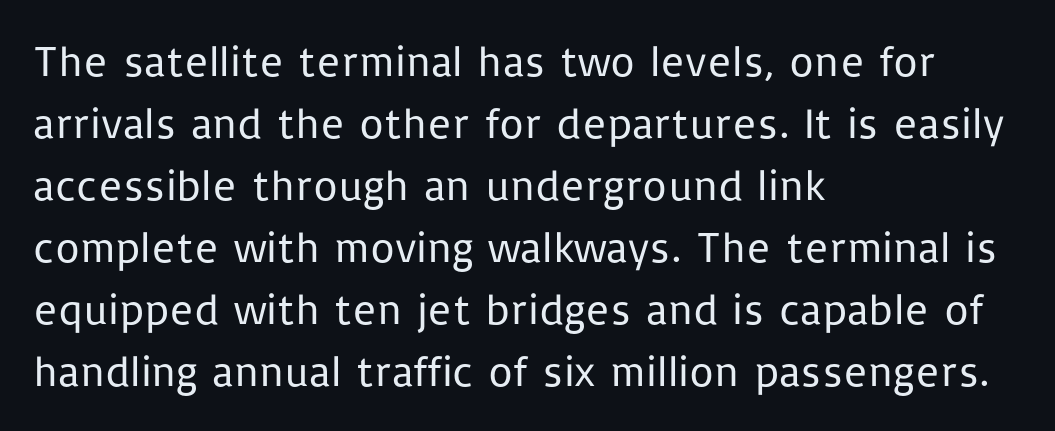
{"serif": "no", "italic": "no", "bold": "no", "weight": "regular", "width": "normal", "stroke_contrast": "low", "x_height": "medium", "monospaced": "no", "underline": "no", "align": "left", "line_spacing": "normal", "line_spacing_ratio": 1.44, "letter_spacing": "normal", "letter_spacing_em": 0.0, "glyph_px": 43}
